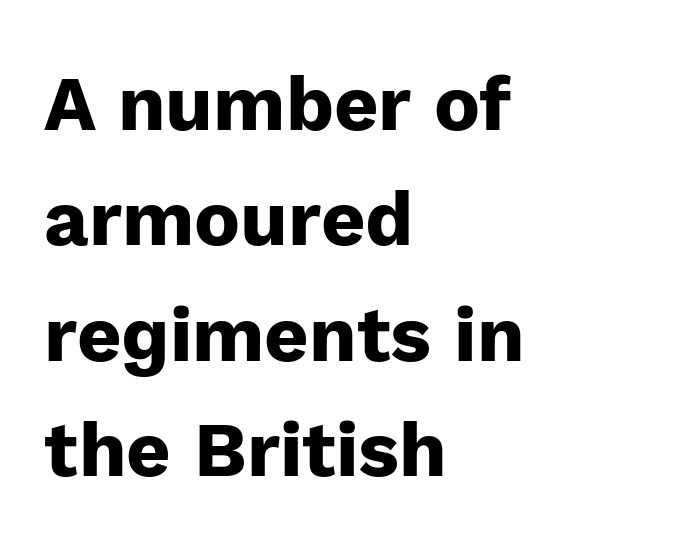
Words appear dense and cohesive because spacing is normal. Is this a fixed-width face? No — the glyphs have proportional, varying widths. The axis of the letterforms is exactly vertical. Heavy-handed strokes throughout: this text is bold. Leftover space on each line is placed entirely after the last word. Check under the words: just untouched page.
